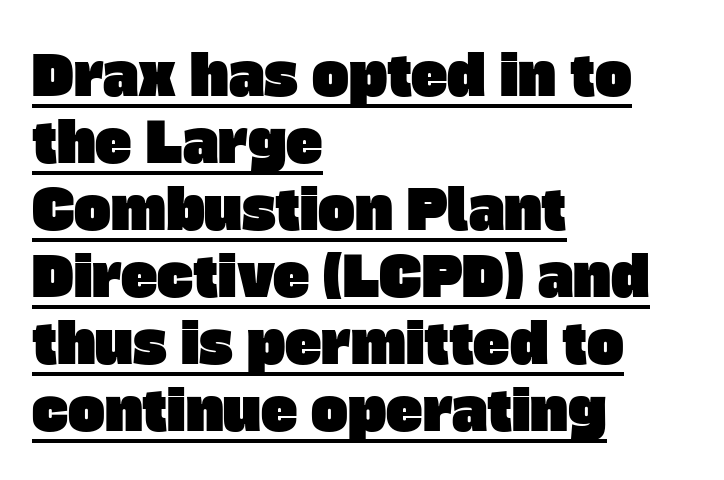
The image shows 55 px sans-serif type; set left-aligned, line spacing 1.22x, normal letter spacing, underlined; low stroke contrast and a large x-height.
